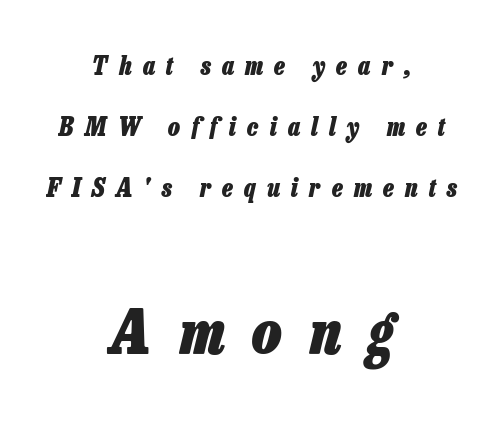
{"italic": "yes", "lean": "right", "slant_degrees": 13, "bold": "yes", "weight": "heavy", "width": "condensed", "stroke_contrast": "low", "x_height": "medium", "monospaced": "no", "underline": "no", "align": "center", "line_spacing": "loose", "line_spacing_ratio": 2.45, "letter_spacing": "wide", "letter_spacing_em": 0.45, "larger_block": "second", "size_ratio": 2.48, "glyph_px": 62}
